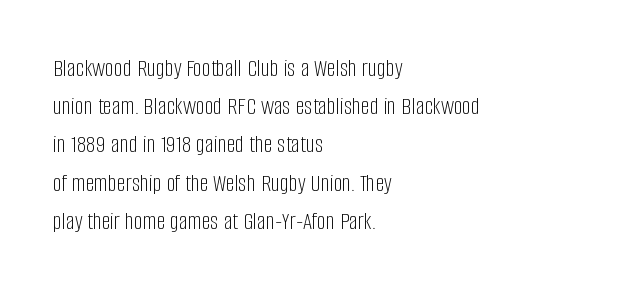
The image shows 25 px text type, upright; set left-aligned, normal line spacing (1.53x), normal letter spacing, not underlined.
